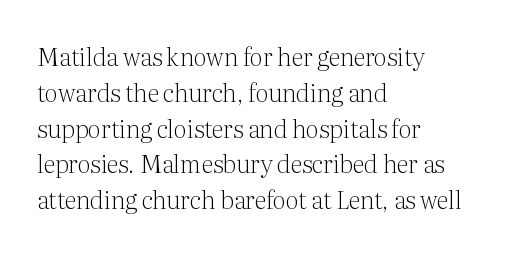
{"italic": "no", "bold": "no", "underline": "no", "align": "left", "line_spacing": "normal", "line_spacing_ratio": 1.49, "letter_spacing": "normal", "letter_spacing_em": 0.0, "glyph_px": 24}
